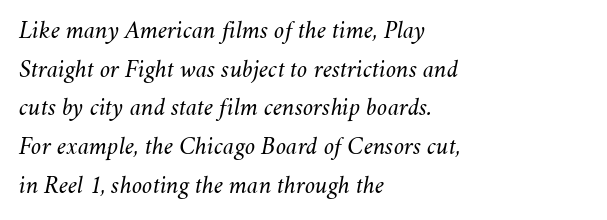
Q: Is the text bold? A: No.
Q: Is the text italic (slanted)? A: Yes, it leans right by about 11 degrees.
Q: Is the text underlined? A: No.
Q: How is the paragraph aligned? A: Left-aligned.
Q: Is the spacing between letters normal or unusually wide? A: Normal.
Q: Is the spacing between lines tight, normal or loose? A: Normal.
